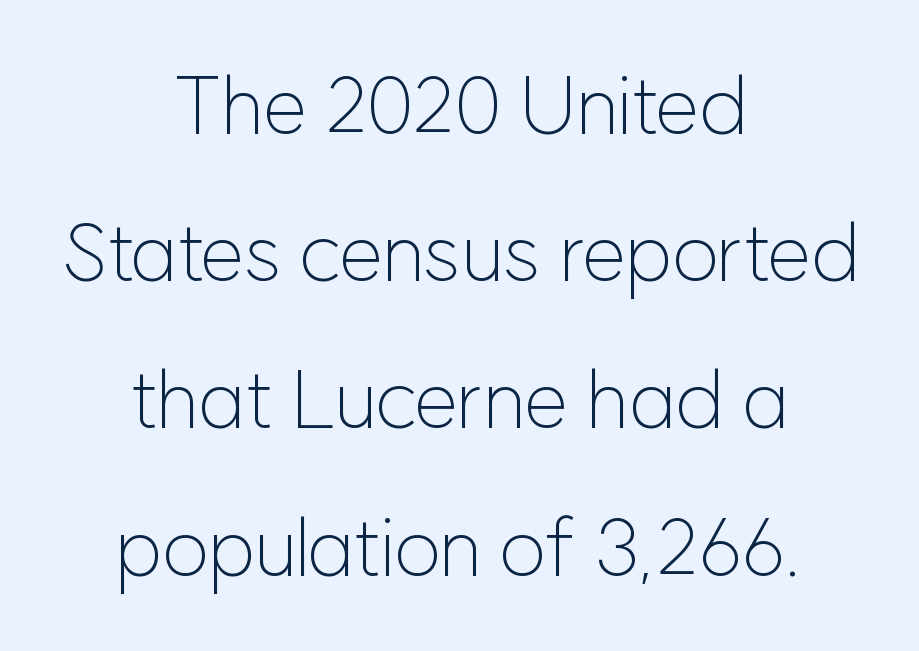
Italic? Not at all — the glyphs are vertical. Is this a fixed-width face? No — the glyphs have proportional, varying widths. Just letters on the line, the space beneath them empty. Think standard paragraph weight, or any step lighter than that. Grotesque or geometric, the face here clearly has no serifs. The text block is weighted toward neither margin, spreading evenly from the middle.
